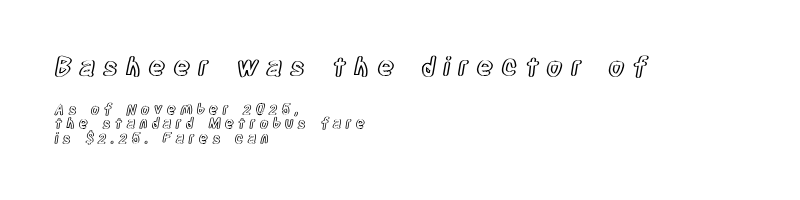
{"underline": "no", "align": "left", "line_spacing": "tight", "line_spacing_ratio": 1.04, "letter_spacing": "wide", "letter_spacing_em": 0.3, "larger_block": "first", "size_ratio": 1.86, "glyph_px": 26}
